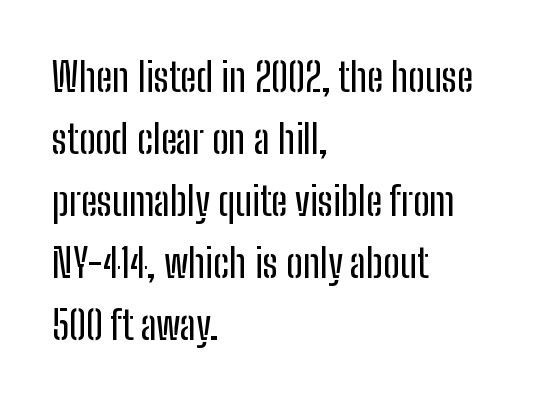
Q: Is the text italic (slanted)? A: No, it is upright.
Q: Is the typeface a serif or a sans-serif typeface? A: Sans-serif.
Q: Is the text underlined? A: No.
Q: How is the paragraph aligned? A: Left-aligned.
Q: Is the spacing between letters normal or unusually wide? A: Normal.
Q: Is the spacing between lines tight, normal or loose? A: Normal.
Q: Width (condensed, normal, or wide)? A: Condensed.
Q: Stroke contrast? A: Low.
Q: x-height? A: Medium.
Q: Monospaced? A: No.
